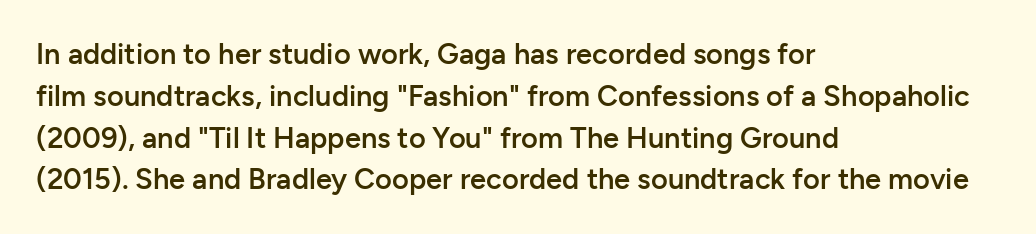
The image shows 29 px semibold sans-serif type, upright; set left-aligned, normal line spacing (1.44x), normal letter spacing, not underlined; low stroke contrast and a medium x-height.
